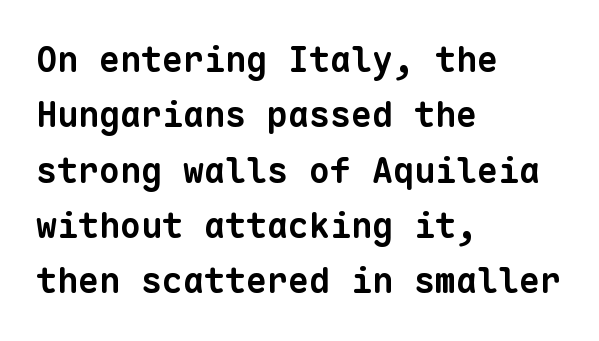
{"serif": "no", "bold": "yes", "weight": "bold", "width": "normal", "stroke_contrast": "low", "x_height": "medium", "monospaced": "yes", "underline": "no", "align": "left", "line_spacing": "normal", "line_spacing_ratio": 1.58, "letter_spacing": "normal", "letter_spacing_em": 0.0, "glyph_px": 35}
